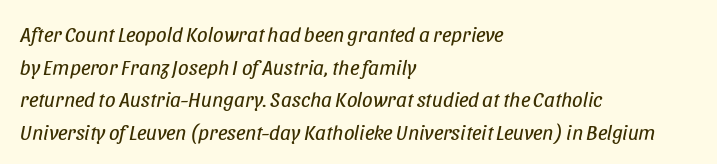
Q: Is the text bold? A: No.
Q: Is the text italic (slanted)? A: Yes, it leans right by about 11 degrees.
Q: Is the text underlined? A: No.
Q: How is the paragraph aligned? A: Left-aligned.
Q: Is the spacing between letters normal or unusually wide? A: Normal.
Q: Is the spacing between lines tight, normal or loose? A: Normal.
